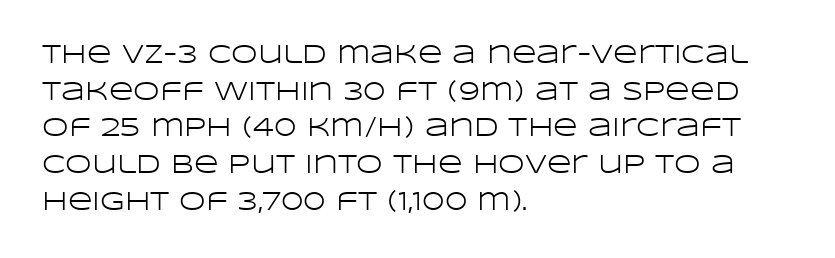
Reading down the block, your eye returns to a fixed left position each line. Do the letters lean? They stand straight. The strip under each line holds only bare page. Bold? No — there's no thickening of the strokes. Line spacing here is normal. Glyph-to-glyph distance matches everyday printed text.
